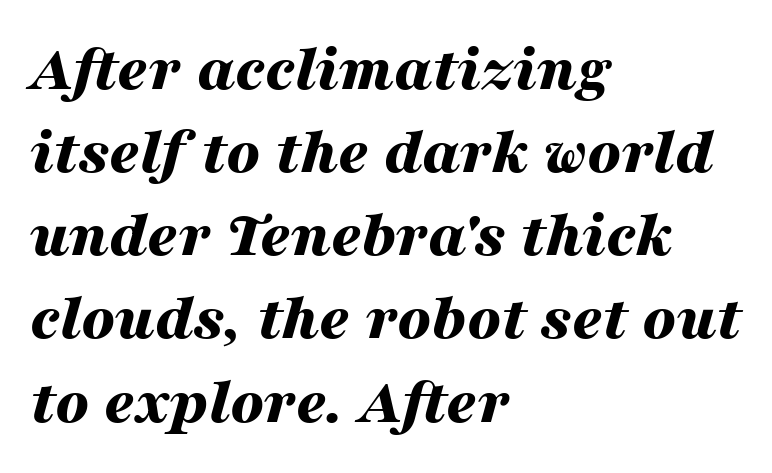
The image shows 66 px bold, wide type, italic (leaning right); set left-aligned, normal line spacing (1.26x), normal letter spacing, not underlined; medium stroke contrast and a medium x-height.
